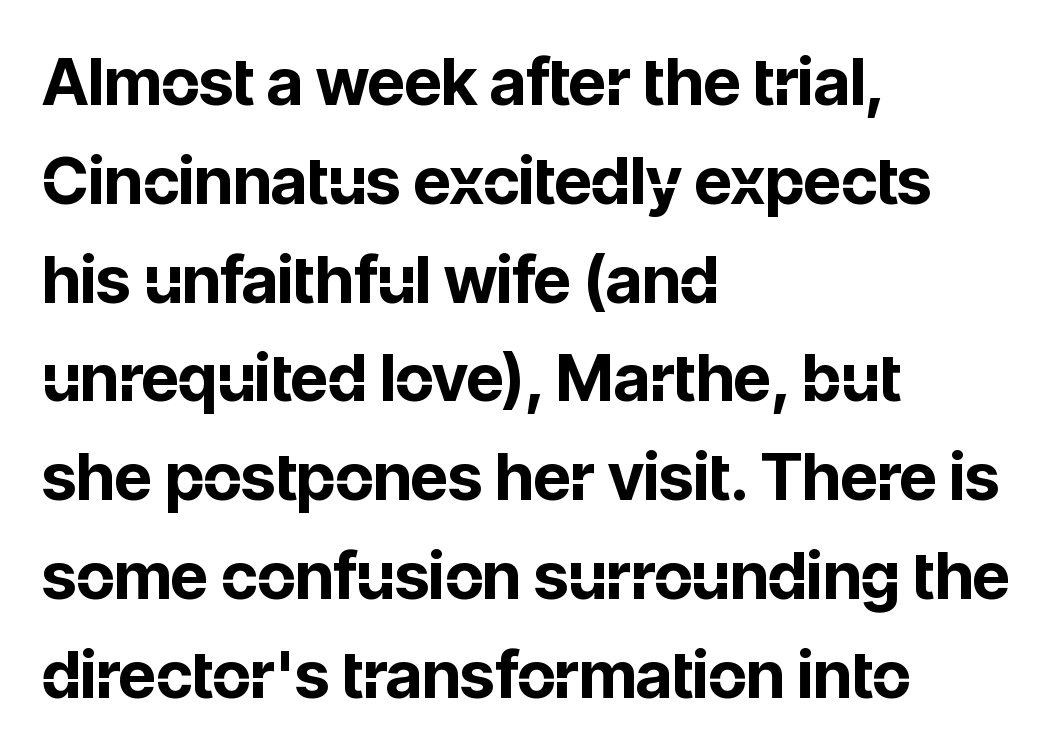
{"serif": "no", "italic": "no", "bold": "yes", "weight": "bold", "width": "normal", "stroke_contrast": "low", "x_height": "medium", "monospaced": "no", "underline": "no", "align": "left", "line_spacing": "normal", "line_spacing_ratio": 1.52, "letter_spacing": "normal", "letter_spacing_em": 0.0, "glyph_px": 65}
